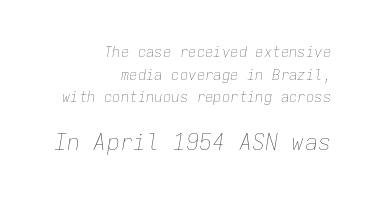
{"italic": "yes", "lean": "right", "slant_degrees": 9, "bold": "no", "underline": "no", "align": "right", "line_spacing": "normal", "line_spacing_ratio": 1.61, "letter_spacing": "normal", "letter_spacing_em": 0.0, "larger_block": "second", "size_ratio": 1.57, "glyph_px": 22}
